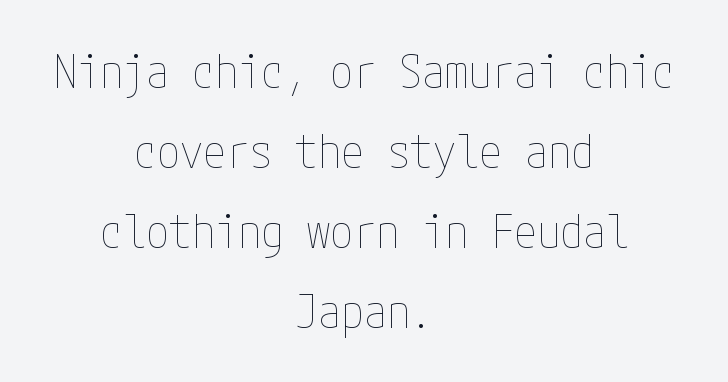
{"italic": "no", "bold": "no", "weight": "thin", "width": "condensed", "stroke_contrast": "low", "x_height": "medium", "underline": "no", "align": "center", "line_spacing_ratio": 1.74, "letter_spacing": "normal", "letter_spacing_em": 0.0, "glyph_px": 46}
